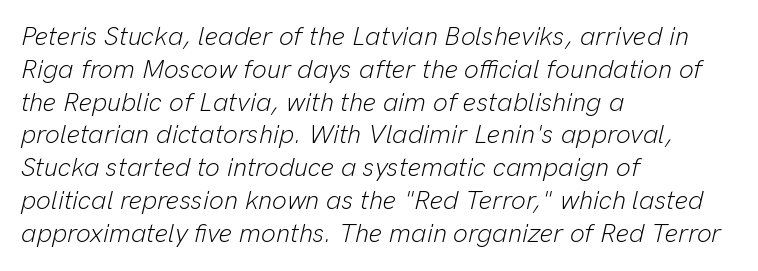
The image shows 26 px text type, italic (leaning right); set left-aligned, normal line spacing (1.26x), normal letter spacing, not underlined.
